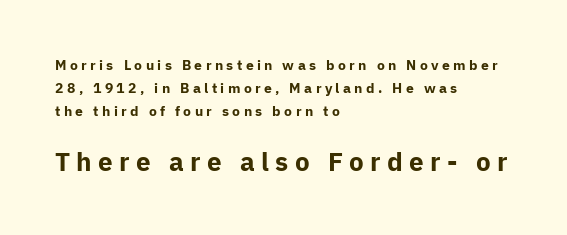
Q: Is the text bold? A: Yes.
Q: Is the text italic (slanted)? A: No, it is upright.
Q: Is the text underlined? A: No.
Q: How is the paragraph aligned? A: Left-aligned.
Q: Is the spacing between letters normal or unusually wide? A: Unusually wide.
Q: Is the spacing between lines tight, normal or loose? A: Normal.
Q: Which block of text is set in a larger size, the first (top) or the second (bottom)? A: The second (bottom) one.
